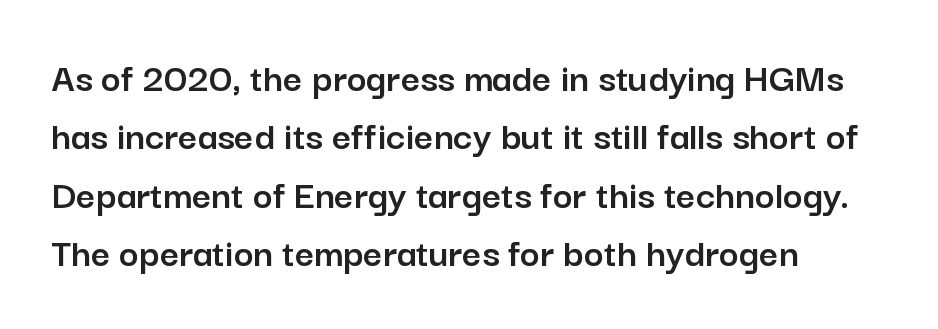
The font's upright variant was chosen for this text. The letterforms sit shoulder to shoulder at normal distance. A clean baseline with only descenders dipping below it. Is this a fixed-width face? No — the glyphs have proportional, varying widths.
